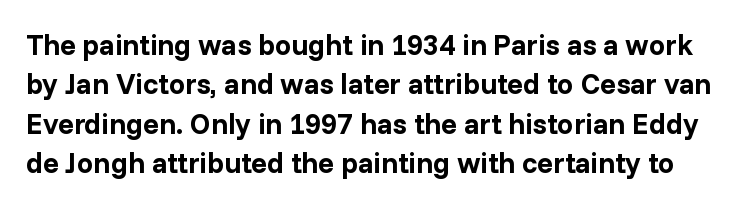
The letters advance in unequal steps, a hallmark of proportional type. Thick stems and heavy bowls — unmistakably bold. Style check: upright. Nobody drew a line under any word here. Nobody touched the tracking dial on this one.
